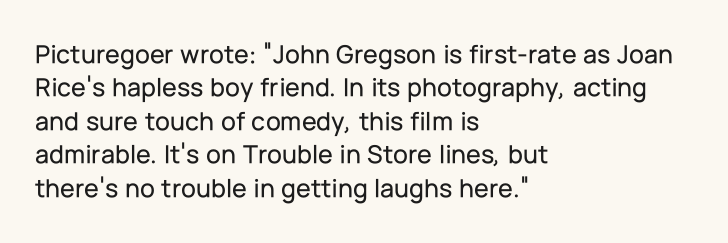
Q: Is the text italic (slanted)? A: No, it is upright.
Q: Is the text underlined? A: No.
Q: How is the paragraph aligned? A: Left-aligned.
Q: Is the spacing between letters normal or unusually wide? A: Normal.
